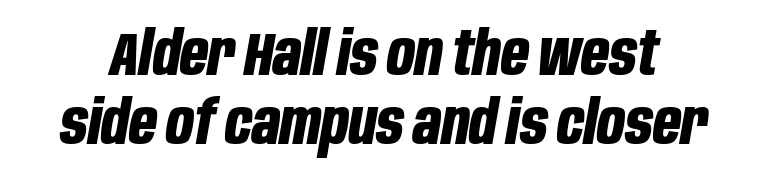
Q: Is the text bold? A: Yes.
Q: Is the text italic (slanted)? A: Yes, it leans right by about 10 degrees.
Q: Is the text underlined? A: No.
Q: Is the spacing between letters normal or unusually wide? A: Normal.
Q: Is the spacing between lines tight, normal or loose? A: Tight.
Q: Width (condensed, normal, or wide)? A: Condensed.
Q: Stroke contrast? A: Low.
Q: x-height? A: Large.
Q: Monospaced? A: No.
